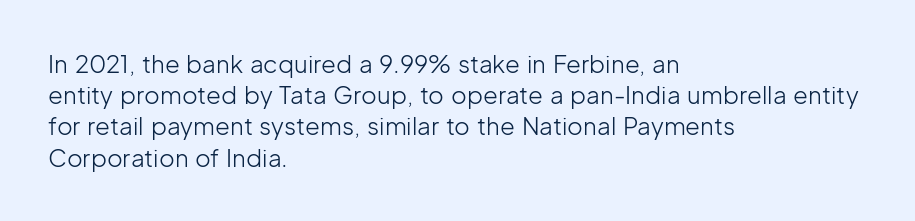
{"italic": "no", "bold": "no", "underline": "no", "align": "left", "line_spacing": "normal", "line_spacing_ratio": 1.3, "letter_spacing": "normal", "letter_spacing_em": 0.0, "glyph_px": 24}
